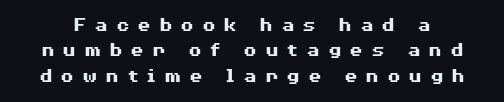
The image shows 20 px bold type, upright; set normal line spacing (1.27x), unusually wide letter spacing (+0.38 em), not underlined.
